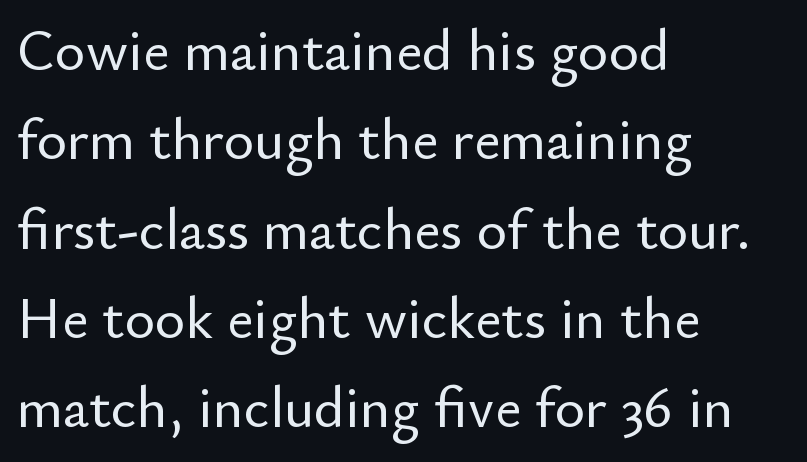
Type without underlining. Are there feet on the stems? There aren't — it's a sans. Upright lettering throughout. Successive baselines arrive at the customary interval. All the whitespace from short lines collects on the right.
